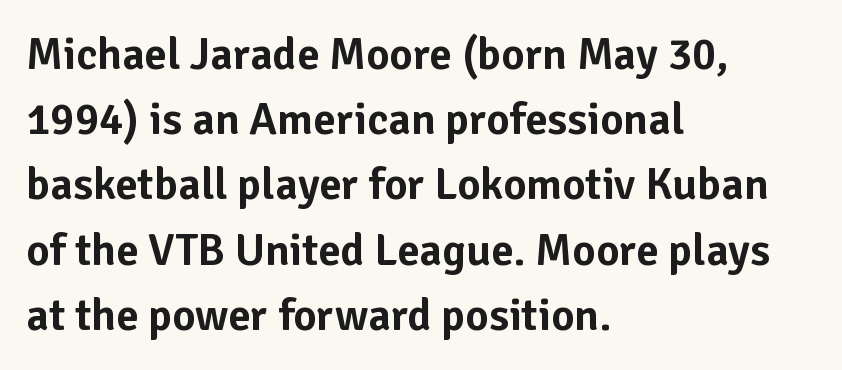
Q: Is the text italic (slanted)? A: No, it is upright.
Q: Is the typeface a serif or a sans-serif typeface? A: Sans-serif.
Q: Is the text underlined? A: No.
Q: How is the paragraph aligned? A: Left-aligned.
Q: Is the spacing between letters normal or unusually wide? A: Normal.
Q: Is the spacing between lines tight, normal or loose? A: Normal.
Q: Width (condensed, normal, or wide)? A: Normal.
Q: Stroke contrast? A: Low.
Q: x-height? A: Medium.
Q: Monospaced? A: No.
